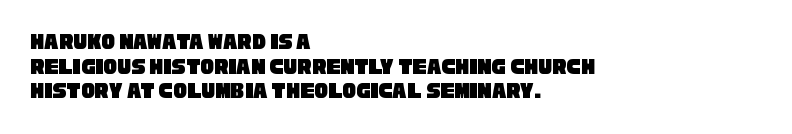
Q: Is the text underlined? A: No.
Q: How is the paragraph aligned? A: Left-aligned.
Q: Is the spacing between letters normal or unusually wide? A: Normal.
Q: Is the spacing between lines tight, normal or loose? A: Tight.
